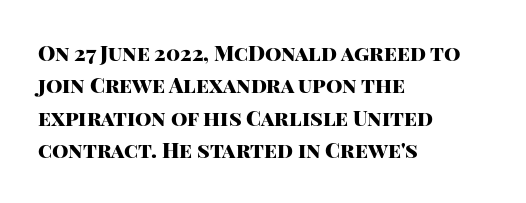
The image shows 21 px bold type, upright; set left-aligned, normal line spacing (1.54x), normal letter spacing, not underlined.
